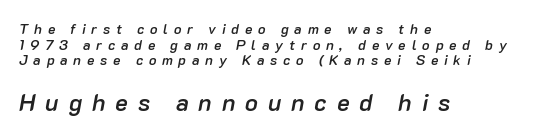
The image shows 24 px text type, italic (leaning right); set left-aligned, tight line spacing (1.11x), unusually wide letter spacing (+0.41 em), not underlined; the second (bottom) block is 1.71x larger.
